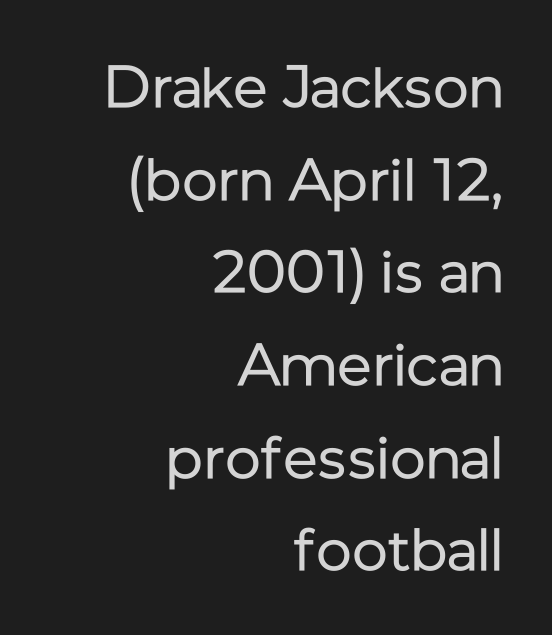
{"serif": "no", "italic": "no", "bold": "no", "weight": "regular", "width": "normal", "stroke_contrast": "low", "x_height": "medium", "monospaced": "no", "underline": "no", "align": "right", "line_spacing": "normal", "line_spacing_ratio": 1.57, "letter_spacing": "normal", "letter_spacing_em": 0.0, "glyph_px": 59}
